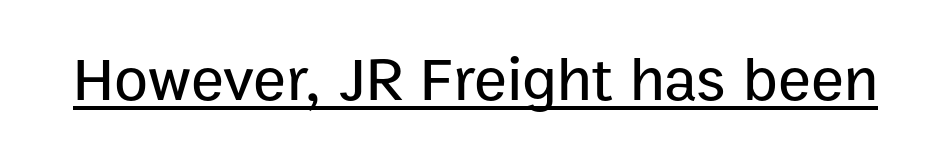
The image shows 62 px sans-serif type, upright; set normal letter spacing, underlined; low stroke contrast and a medium x-height.
